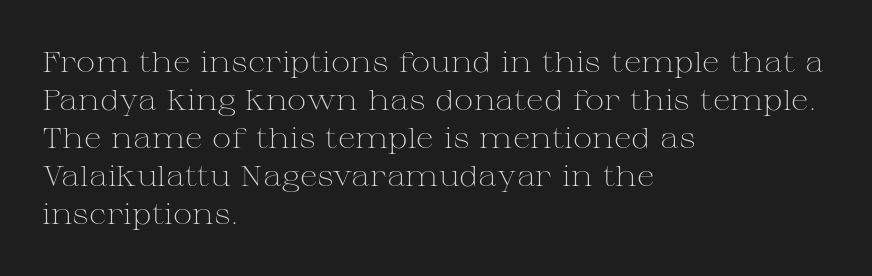
{"serif": "yes", "italic": "no", "bold": "no", "weight": "light", "width": "wide", "stroke_contrast": "medium", "x_height": "medium", "monospaced": "no", "underline": "no", "align": "left", "line_spacing": "normal", "line_spacing_ratio": 1.31, "letter_spacing": "normal", "letter_spacing_em": 0.0, "glyph_px": 29}
